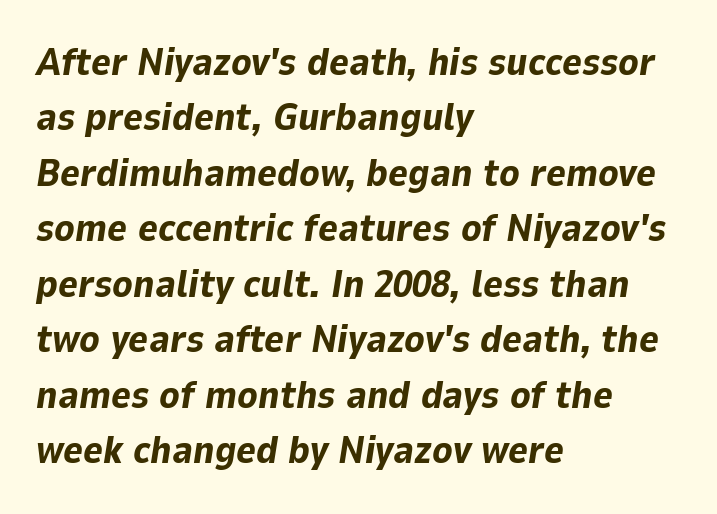
How are the letters spaced? Ordinarily, with no added tracking. Every letter is thick-stroked: bold, no question. Regular leading. The setting favours the left margin, as ordinary paragraphs usually do. Check the space under the baseline: it is left empty. The glyphs look as if they've been sheared to an angle.
